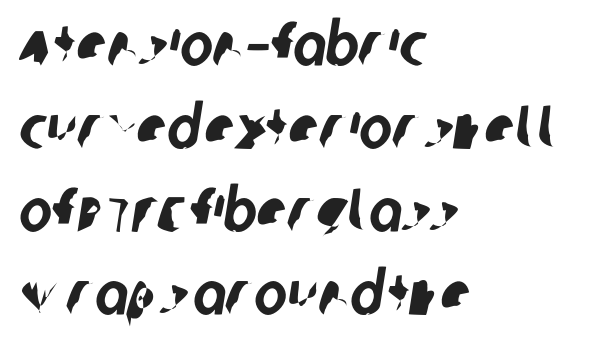
Q: Is the typeface a serif or a sans-serif typeface? A: Sans-serif.
Q: Is the text underlined? A: No.
Q: How is the paragraph aligned? A: Left-aligned.
Q: Is the spacing between letters normal or unusually wide? A: Normal.
Q: Is the spacing between lines tight, normal or loose? A: Normal.
Q: Width (condensed, normal, or wide)? A: Condensed.
Q: Stroke contrast? A: Low.
Q: x-height? A: Large.
Q: Monospaced? A: No.
